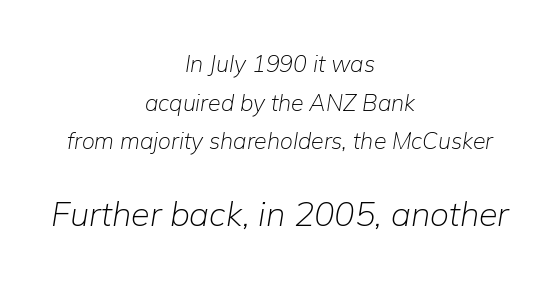
Letter spacing: default. Every row of glyphs is offset so its center matches the block's center. Reading top to bottom, the characters get bigger at the block break. Every character sits at an angle, as italics do. The letters look calm and open, with moderate or lighter stems. Note the varied advance widths — an 'i' is clearly narrower than an 'm'.
